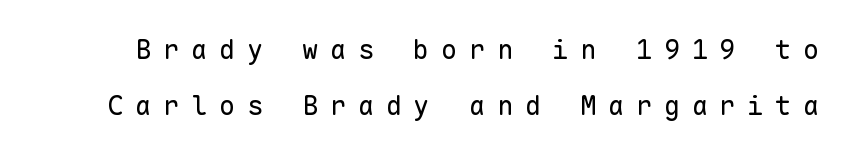
The image shows 27 px text type, upright; set loose line spacing (2.08x), unusually wide letter spacing (+0.43 em), not underlined.
